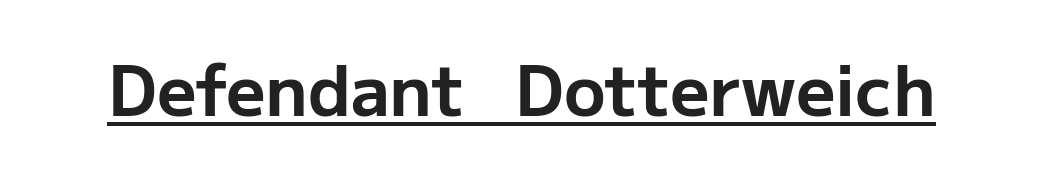
Weight: bold. Every word sits above its own underline. Italic: no, the glyphs are upright roman. The letters advance in unequal steps, a hallmark of proportional type. Is this a sans? Yes — the strokes have no serifs. The line texture is even and compact thanks to regular tracking.
